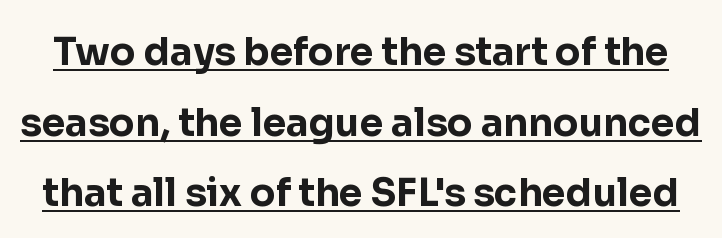
{"serif": "no", "italic": "no", "bold": "yes", "weight": "bold", "width": "normal", "stroke_contrast": "low", "x_height": "medium", "monospaced": "no", "underline": "yes", "line_spacing_ratio": 1.86, "letter_spacing": "normal", "letter_spacing_em": 0.0, "glyph_px": 38}
